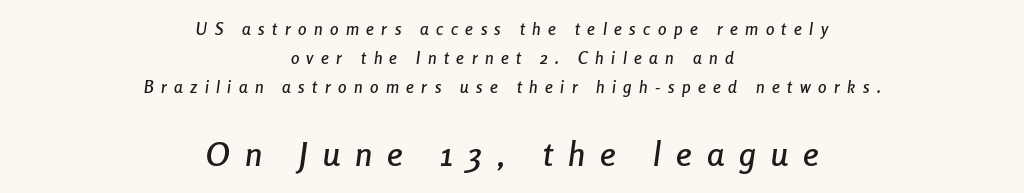
Q: Is the text italic (slanted)? A: Yes, it leans right by about 8 degrees.
Q: Is the text underlined? A: No.
Q: How is the paragraph aligned? A: Centered.
Q: Is the spacing between letters normal or unusually wide? A: Unusually wide.
Q: Which block of text is set in a larger size, the first (top) or the second (bottom)? A: The second (bottom) one.
Q: Width (condensed, normal, or wide)? A: Condensed.
Q: Stroke contrast? A: Low.
Q: x-height? A: Medium.
Q: Monospaced? A: No.
